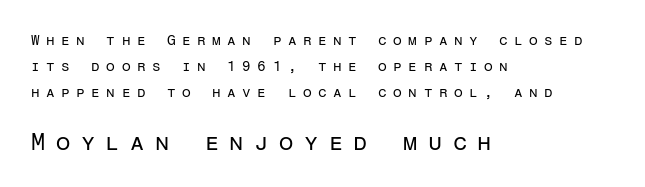
{"italic": "no", "bold": "no", "underline": "no", "align": "left", "line_spacing_ratio": 1.86, "letter_spacing": "wide", "letter_spacing_em": 0.46, "larger_block": "second", "size_ratio": 1.64, "glyph_px": 23}
